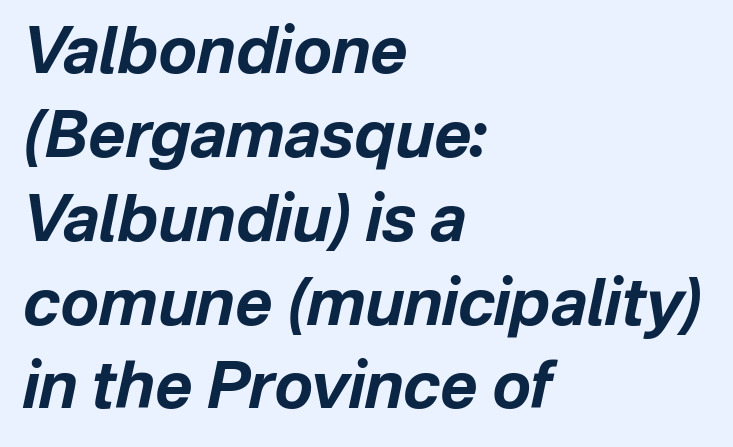
Q: Is the text bold? A: Yes.
Q: Is the text italic (slanted)? A: Yes, it leans right by about 12 degrees.
Q: Is the text underlined? A: No.
Q: How is the paragraph aligned? A: Left-aligned.
Q: Is the spacing between letters normal or unusually wide? A: Normal.
Q: Is the spacing between lines tight, normal or loose? A: Normal.
Q: Width (condensed, normal, or wide)? A: Normal.
Q: Stroke contrast? A: Low.
Q: x-height? A: Medium.
Q: Monospaced? A: No.
